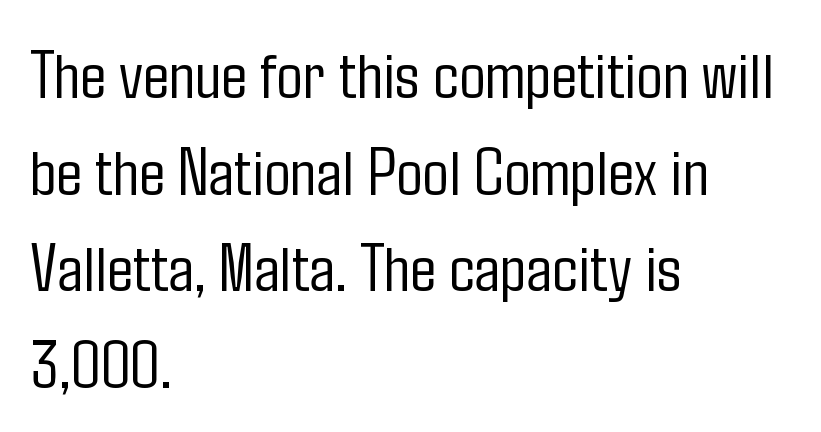
Every stem runs plumb, perpendicular to the baseline. You can tell from the bare stems that sans-serif type was used. Each row of text sits above clean, open space. Heaviness? Minimal to ordinary, like unemphasized prose. Interline gaps are of average width in this sample.
